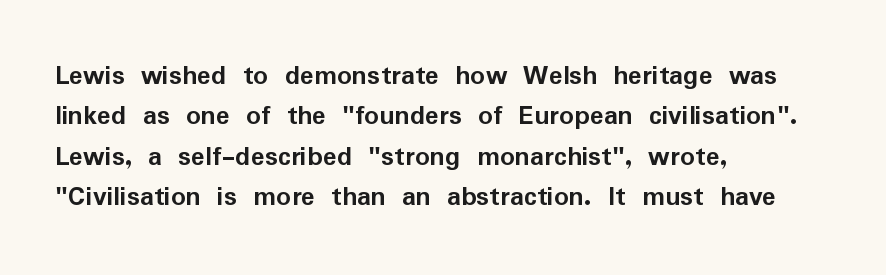
{"serif": "no", "italic": "no", "bold": "yes", "weight": "semibold", "width": "normal", "stroke_contrast": "low", "x_height": "medium", "monospaced": "no", "underline": "no", "align": "left", "line_spacing": "normal", "line_spacing_ratio": 1.39, "letter_spacing": "normal", "letter_spacing_em": 0.0, "glyph_px": 29}
